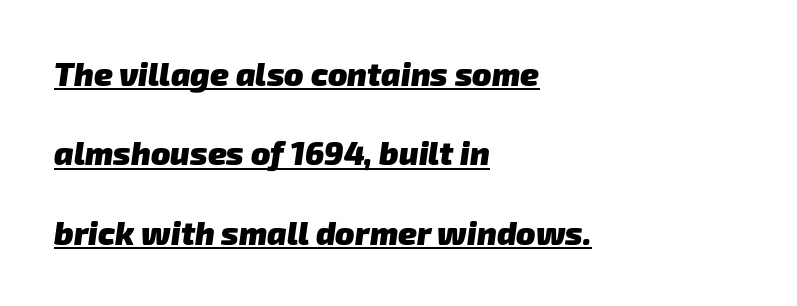
Q: Is the text bold? A: Yes.
Q: Is the typeface a serif or a sans-serif typeface? A: Sans-serif.
Q: Is the text underlined? A: Yes.
Q: How is the paragraph aligned? A: Left-aligned.
Q: Is the spacing between letters normal or unusually wide? A: Normal.
Q: Is the spacing between lines tight, normal or loose? A: Loose.
Q: Width (condensed, normal, or wide)? A: Normal.
Q: Stroke contrast? A: Low.
Q: x-height? A: Medium.
Q: Monospaced? A: No.
